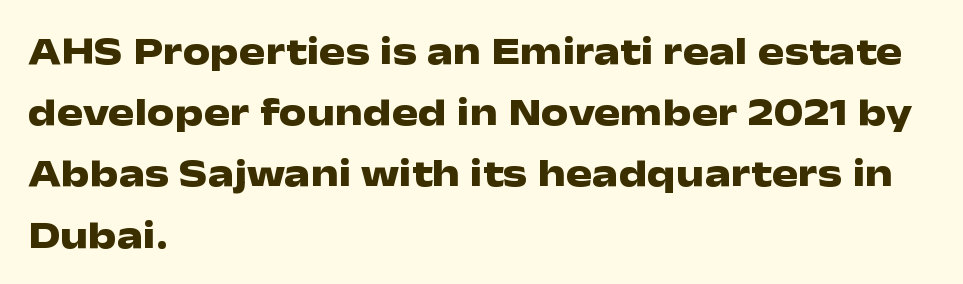
A clean baseline with only descenders dipping below it. A classic flush-left, rag-right setting is used for this passage. Varying glyph widths throughout — classic text-font behaviour. You can tell it's not italic because the verticals are truly vertical. You could call the tracking neutral — neither tight nor loose. Is the type bold? Yes — the strokes are clearly thick and heavy.
